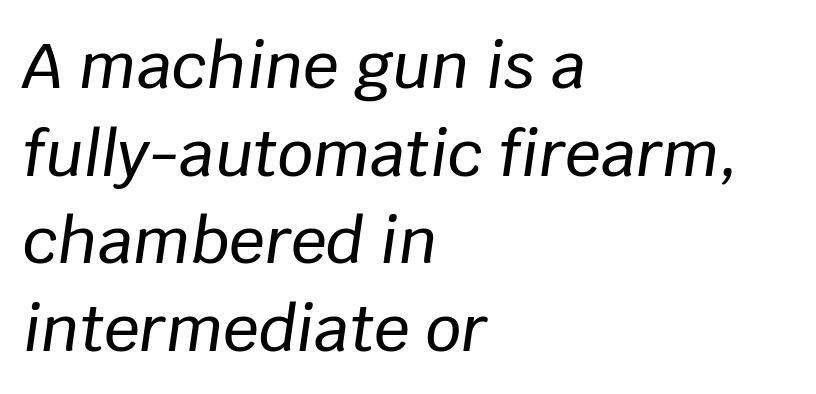
The image shows 63 px text type, italic (leaning right); set left-aligned, normal line spacing (1.39x), normal letter spacing, not underlined; low stroke contrast and a large x-height.
